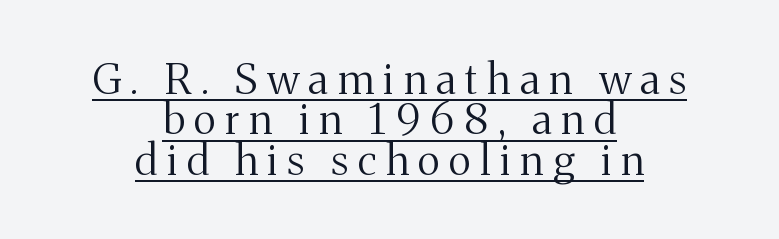
A typesetter would label this face a serif. The lines are quadded center. You could not count columns in this text — the font is proportionally spaced. Style check: upright. Tracking value appears strongly positive — letters spread wide.
